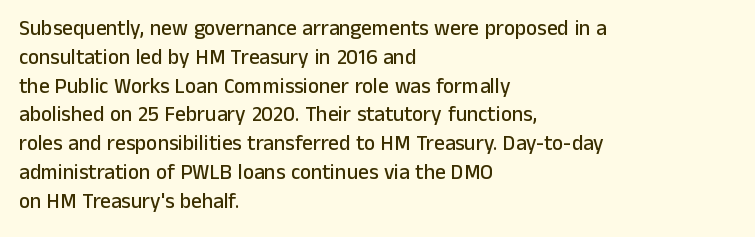
The compositor pushed each line to the left boundary. The strip under each line holds only bare page. When letters stand straight like this, we call the style roman or upright. Letter spacing: default. In terms of leading, this rendering sits right in the middle.
